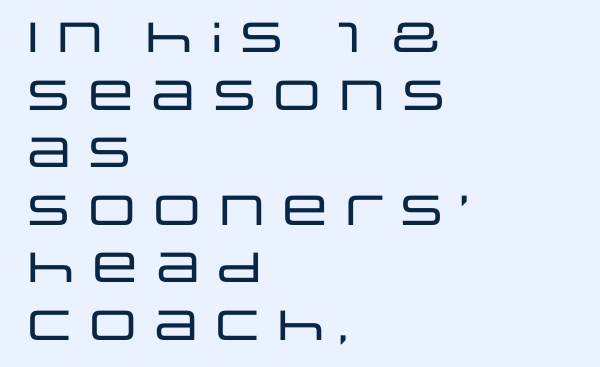
You could not count columns in this text — the font is proportionally spaced. The designer went with a sans here, leaving each stem footless. Descenders are the only things crossing below the line. Quick note: not italic, upright. The designer left line spacing at the default. A classic flush-left, rag-right setting is used for this passage.
